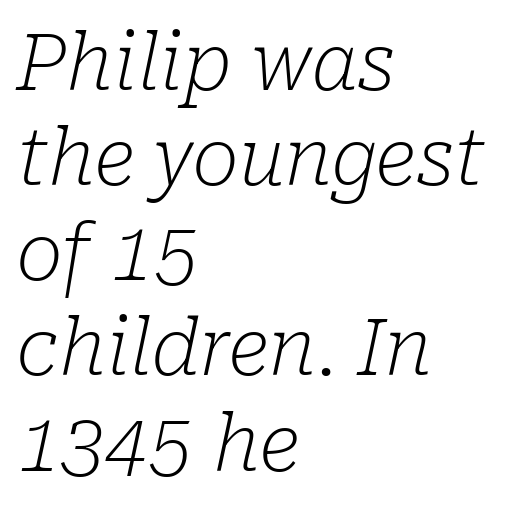
Q: Is the text bold? A: No.
Q: Is the text italic (slanted)? A: Yes, it leans right by about 10 degrees.
Q: Is the typeface a serif or a sans-serif typeface? A: Serif.
Q: Is the text underlined? A: No.
Q: How is the paragraph aligned? A: Left-aligned.
Q: Is the spacing between letters normal or unusually wide? A: Normal.
Q: Width (condensed, normal, or wide)? A: Normal.
Q: Stroke contrast? A: Low.
Q: x-height? A: Medium.
Q: Monospaced? A: No.
